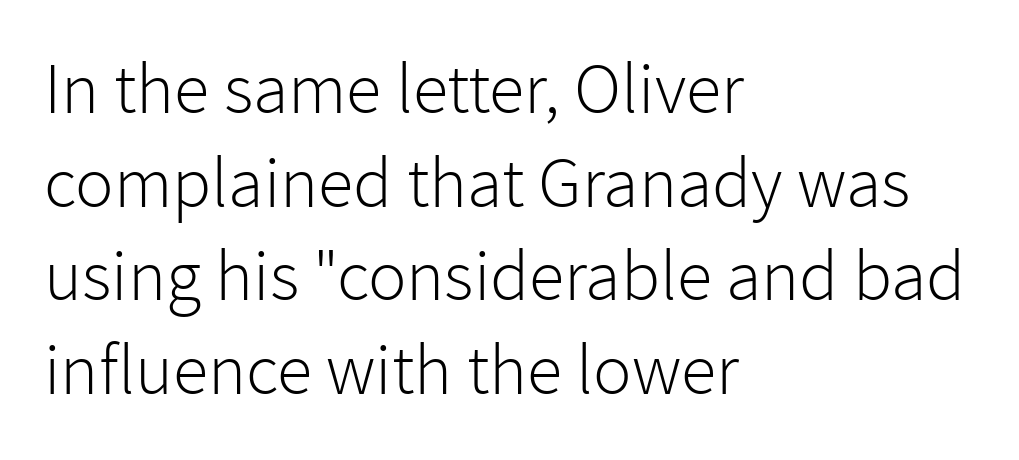
Leading matches the norm, producing a regular column. Here the designer chose a conventional face with non-uniform glyph widths. Only glyphs here, with clear space below each row. Classification — sans serif. Every stem runs plumb, perpendicular to the baseline.
